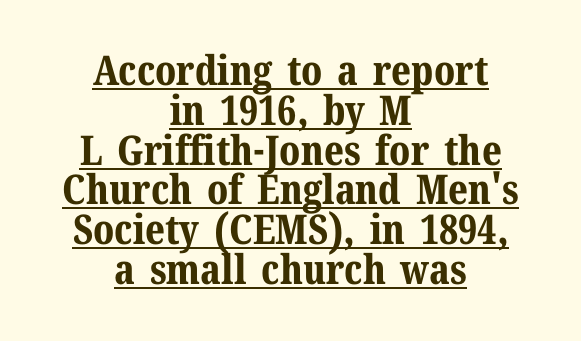
Q: Is the text bold? A: Yes.
Q: Is the text italic (slanted)? A: No, it is upright.
Q: Is the typeface a serif or a sans-serif typeface? A: Serif.
Q: Is the text underlined? A: Yes.
Q: How is the paragraph aligned? A: Centered.
Q: Is the spacing between letters normal or unusually wide? A: Normal.
Q: Is the spacing between lines tight, normal or loose? A: Tight.
Q: Width (condensed, normal, or wide)? A: Normal.
Q: Stroke contrast? A: Medium.
Q: x-height? A: Medium.
Q: Monospaced? A: No.
